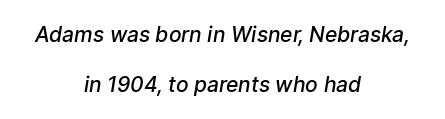
Compared with typical paragraphs, the rows here are farther apart. Descenders hang freely into open space. Emphasis by weight is partial: semibold. In terms of letterspacing, this is plain default setting. The whitespace from short lines is split evenly between both sides.
